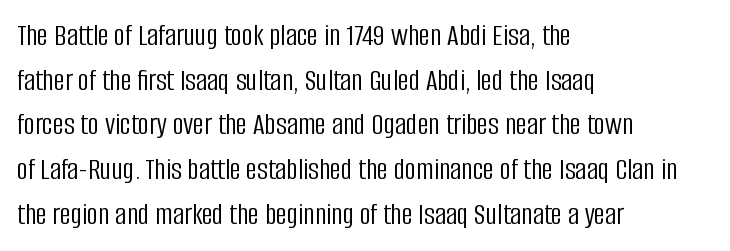
Stems here are at most as thick as an everyday book face. No extra tracking has been applied to these lines. The gap between lines stays unmarked. The rendering uses natural spacing where letterforms have individual widths. The designer went with a sans here, leaving each stem footless.
